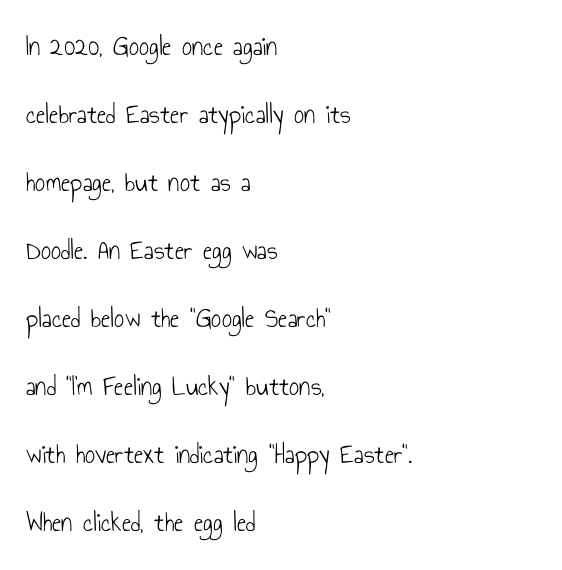
The image shows 28 px light, condensed sans-serif type, upright; set left-aligned, loose line spacing (2.43x), normal letter spacing, not underlined; low stroke contrast and a small x-height.
